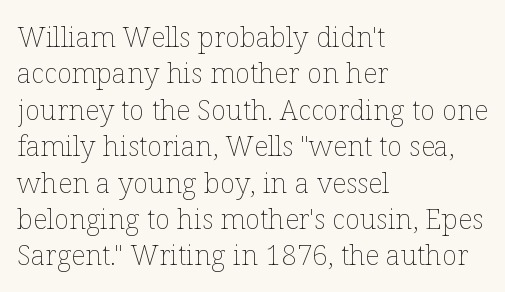
Caption: face not bold, strokes unweighted. What's the leading like? Ordinary, nothing unusual. Anything drawn beneath the words? Only blank space. Short note: letters normally spaced. The face used here is proportionally spaced, like ordinary book or web type. The paragraph shown leans on its left margin.
